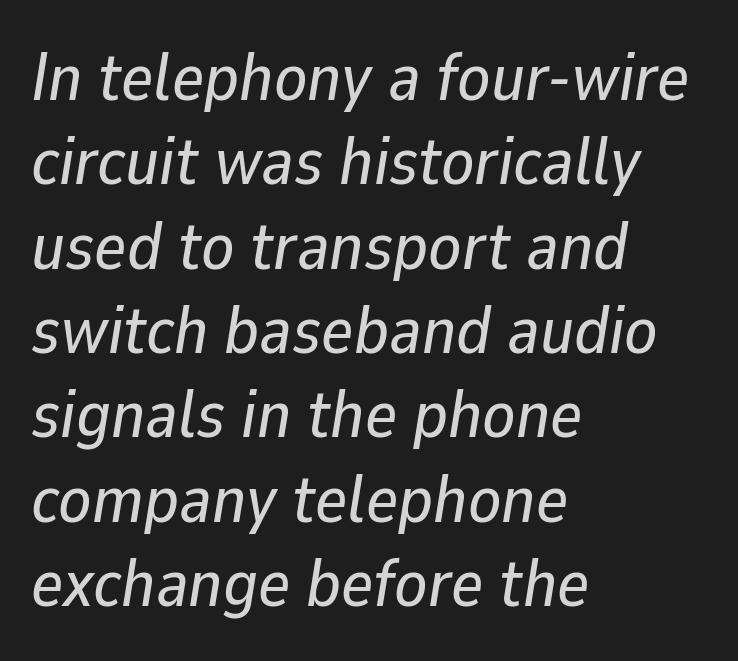
Q: Is the text italic (slanted)? A: Yes, it leans right by about 9 degrees.
Q: Is the text underlined? A: No.
Q: How is the paragraph aligned? A: Left-aligned.
Q: Is the spacing between letters normal or unusually wide? A: Normal.
Q: Width (condensed, normal, or wide)? A: Normal.
Q: Stroke contrast? A: Low.
Q: x-height? A: Medium.
Q: Monospaced? A: No.
